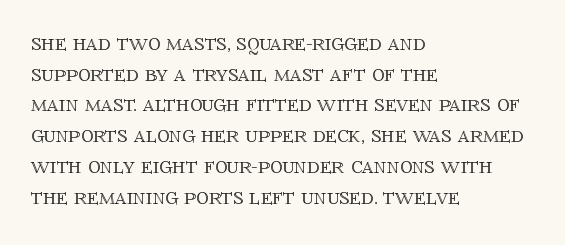
The image shows 24 px text type, upright; set left-aligned, normal line spacing (1.28x), normal letter spacing, not underlined.
